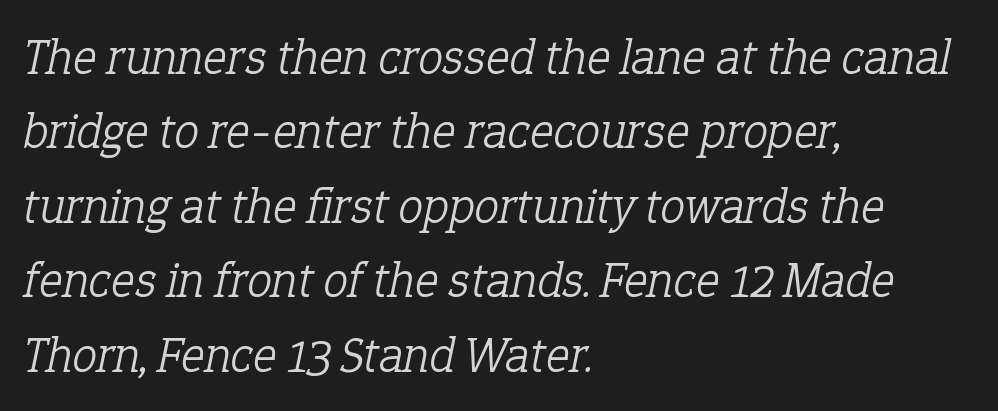
{"serif": "yes", "italic": "yes", "lean": "right", "slant_degrees": 12, "bold": "no", "weight": "light", "width": "normal", "stroke_contrast": "low", "x_height": "medium", "monospaced": "no", "underline": "no", "align": "left", "line_spacing": "normal", "line_spacing_ratio": 1.49, "letter_spacing": "normal", "letter_spacing_em": 0.0, "glyph_px": 50}
